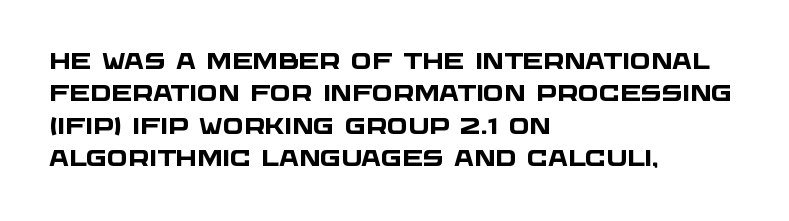
The image shows 22 px bold type; set left-aligned, normal line spacing (1.47x), normal letter spacing, not underlined.
